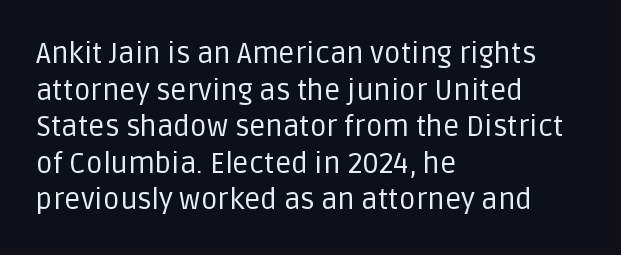
{"serif": "no", "italic": "no", "bold": "no", "weight": "regular", "width": "normal", "stroke_contrast": "low", "x_height": "large", "monospaced": "no", "underline": "no", "align": "left", "line_spacing": "normal", "line_spacing_ratio": 1.26, "letter_spacing": "normal", "letter_spacing_em": 0.0, "glyph_px": 29}
